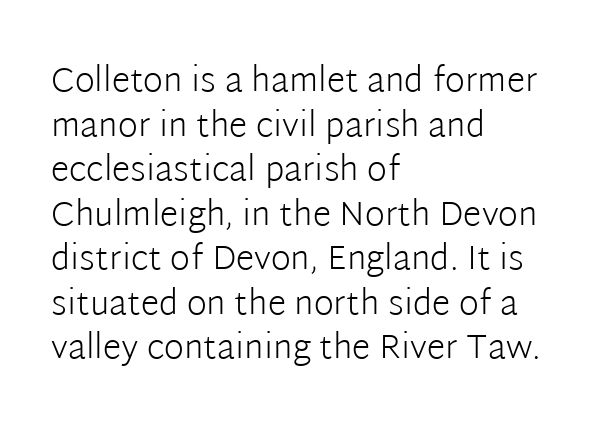
Honestly, there is no underline to notice here at all. A typesetter would label this face a sans. Honestly, the row spacing looks completely unremarkable. Think of a printed novel: that variable character pitch is what you see here. This rendering uses left alignment, leaving the right contour irregular. Counters stay open thanks to moderate or lighter strokes.
